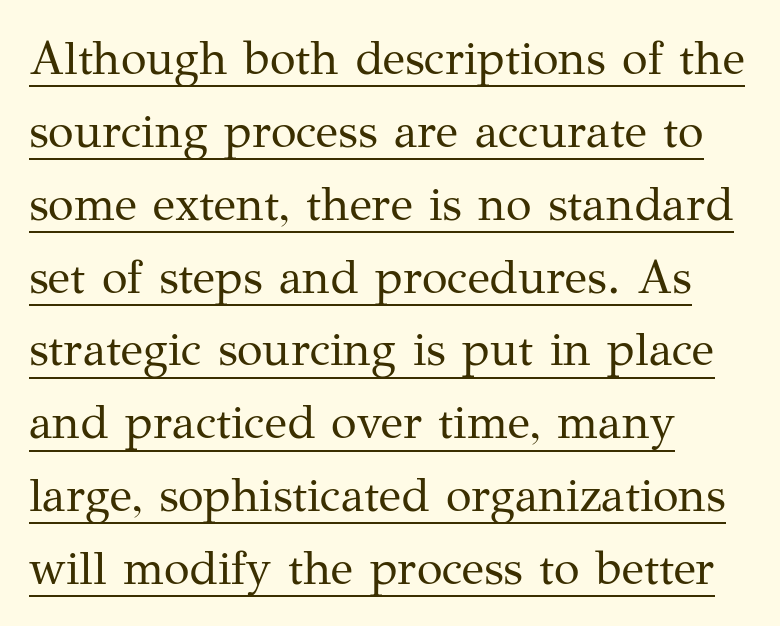
Q: Is the text bold? A: No.
Q: Is the text italic (slanted)? A: No, it is upright.
Q: Is the typeface a serif or a sans-serif typeface? A: Serif.
Q: Is the text underlined? A: Yes.
Q: How is the paragraph aligned? A: Left-aligned.
Q: Is the spacing between letters normal or unusually wide? A: Normal.
Q: Is the spacing between lines tight, normal or loose? A: Normal.
Q: Width (condensed, normal, or wide)? A: Normal.
Q: Stroke contrast? A: Medium.
Q: x-height? A: Medium.
Q: Monospaced? A: No.
